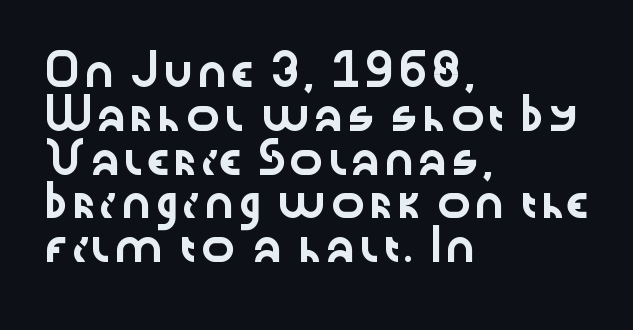
Q: Is the text italic (slanted)? A: No, it is upright.
Q: Is the typeface a serif or a sans-serif typeface? A: Sans-serif.
Q: Is the text underlined? A: No.
Q: How is the paragraph aligned? A: Left-aligned.
Q: Is the spacing between letters normal or unusually wide? A: Normal.
Q: Is the spacing between lines tight, normal or loose? A: Normal.
Q: Width (condensed, normal, or wide)? A: Wide.
Q: Stroke contrast? A: Low.
Q: x-height? A: Medium.
Q: Monospaced? A: No.
